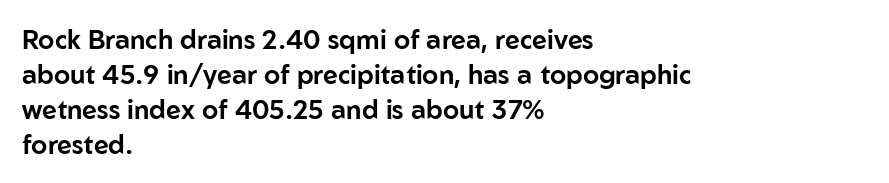
The image shows 26 px text type, upright; set left-aligned, normal line spacing (1.34x), normal letter spacing, not underlined.
